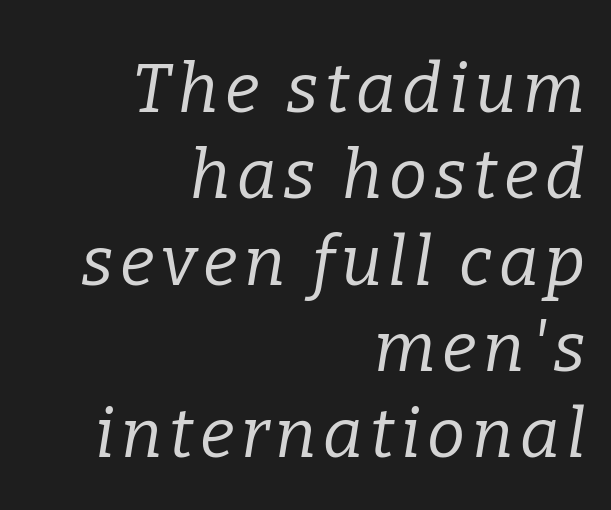
Beneath every word, the page is bare. Does the type have serifs? Yes, each stem ends in a small foot. The lines in this sample share a right terminus and differ only in where they begin. Spacing verdict: proportional, widths tailored to each character. Whoever set this chose a conventional vertical rhythm. Italic: yes, the glyphs are oblique.
